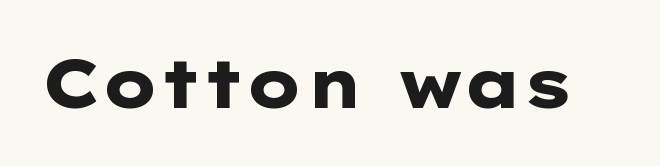
The image shows 67 px heavy, wide sans-serif type, upright; set normal letter spacing, not underlined; low stroke contrast and a medium x-height.
